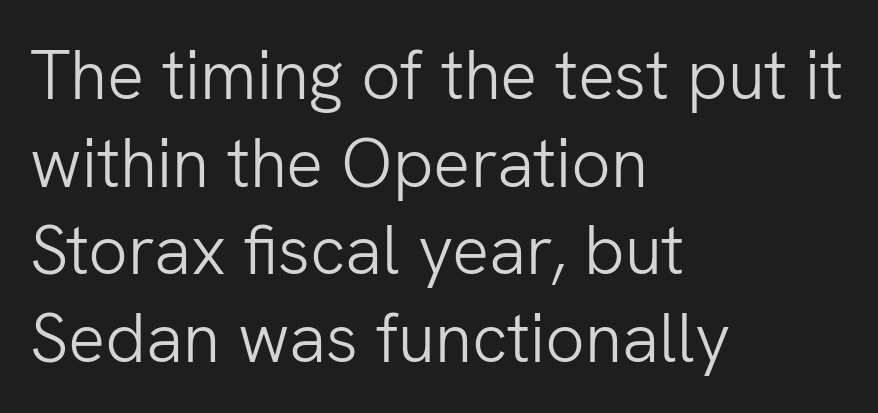
The image shows 69 px light sans-serif type, upright; set left-aligned, normal line spacing (1.27x), normal letter spacing, not underlined; low stroke contrast and a medium x-height.
